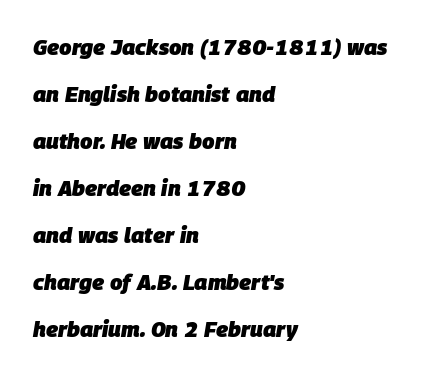
Q: Is the text bold? A: Yes.
Q: Is the text italic (slanted)? A: Yes, it leans right by about 9 degrees.
Q: Is the text underlined? A: No.
Q: How is the paragraph aligned? A: Left-aligned.
Q: Is the spacing between letters normal or unusually wide? A: Normal.
Q: Is the spacing between lines tight, normal or loose? A: Loose.
